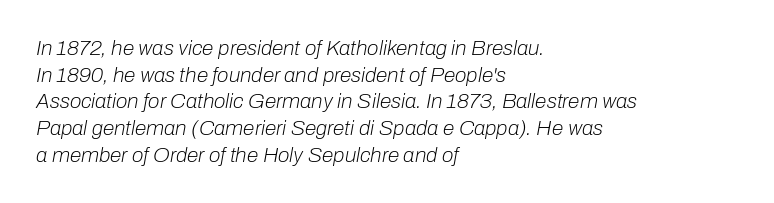
{"italic": "yes", "lean": "right", "slant_degrees": 10, "bold": "no", "underline": "no", "align": "left", "line_spacing": "normal", "line_spacing_ratio": 1.27, "letter_spacing": "normal", "letter_spacing_em": 0.0, "glyph_px": 21}
